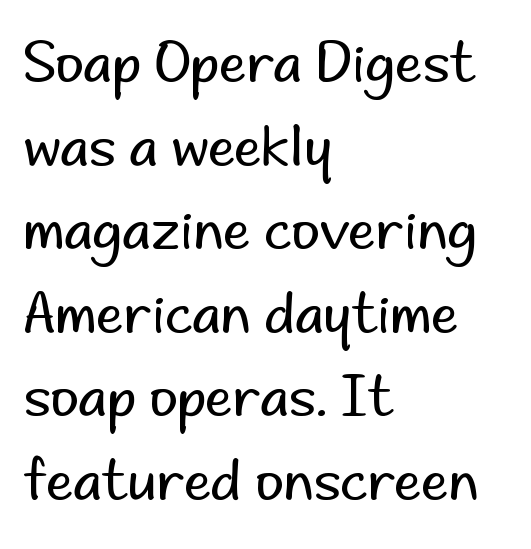
Q: Is the text bold? A: No.
Q: Is the text italic (slanted)? A: No, it is upright.
Q: Is the typeface a serif or a sans-serif typeface? A: Sans-serif.
Q: Is the text underlined? A: No.
Q: How is the paragraph aligned? A: Left-aligned.
Q: Is the spacing between letters normal or unusually wide? A: Normal.
Q: Is the spacing between lines tight, normal or loose? A: Normal.
Q: Width (condensed, normal, or wide)? A: Normal.
Q: Stroke contrast? A: Low.
Q: x-height? A: Small.
Q: Monospaced? A: No.
